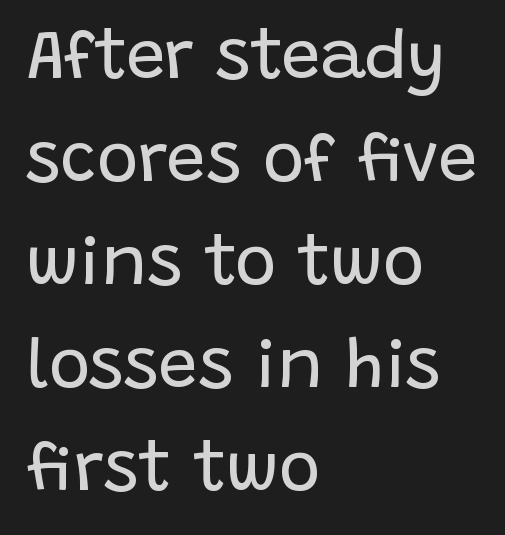
Q: Is the text bold? A: No.
Q: Is the text italic (slanted)? A: No, it is upright.
Q: Is the typeface a serif or a sans-serif typeface? A: Sans-serif.
Q: Is the text underlined? A: No.
Q: How is the paragraph aligned? A: Left-aligned.
Q: Is the spacing between letters normal or unusually wide? A: Normal.
Q: Is the spacing between lines tight, normal or loose? A: Normal.
Q: Width (condensed, normal, or wide)? A: Normal.
Q: Stroke contrast? A: Low.
Q: x-height? A: Large.
Q: Monospaced? A: No.
